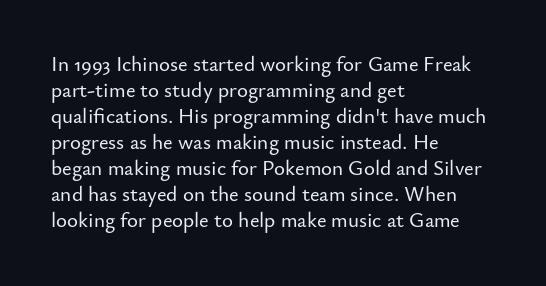
{"italic": "no", "underline": "no", "align": "left", "line_spacing_ratio": 1.24, "letter_spacing": "normal", "letter_spacing_em": 0.0, "glyph_px": 21}
